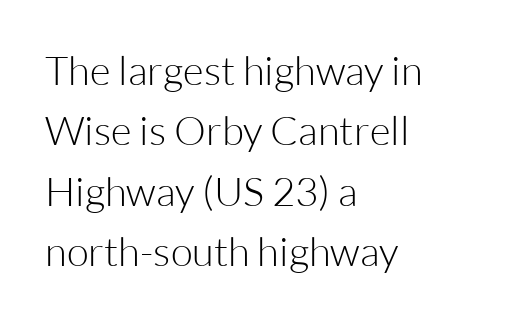
Q: Is the text bold? A: No.
Q: Is the text italic (slanted)? A: No, it is upright.
Q: Is the typeface a serif or a sans-serif typeface? A: Sans-serif.
Q: Is the text underlined? A: No.
Q: How is the paragraph aligned? A: Left-aligned.
Q: Is the spacing between letters normal or unusually wide? A: Normal.
Q: Is the spacing between lines tight, normal or loose? A: Normal.
Q: Width (condensed, normal, or wide)? A: Normal.
Q: Stroke contrast? A: Low.
Q: x-height? A: Medium.
Q: Monospaced? A: No.
